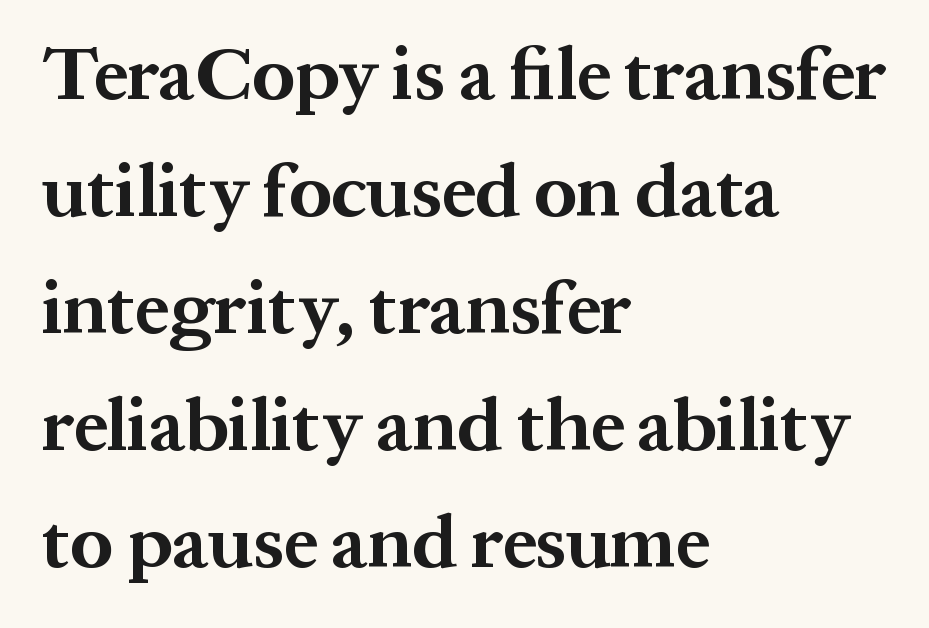
{"serif": "yes", "italic": "no", "bold": "yes", "weight": "bold", "width": "normal", "stroke_contrast": "medium", "x_height": "medium", "monospaced": "no", "underline": "no", "align": "left", "line_spacing": "normal", "line_spacing_ratio": 1.56, "letter_spacing": "normal", "letter_spacing_em": 0.0, "glyph_px": 75}
